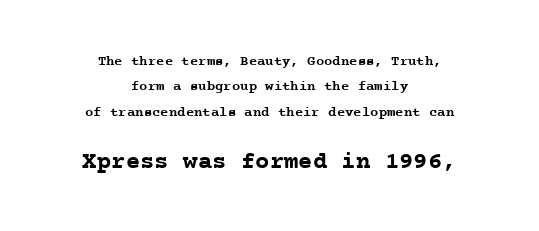
The baseline area is clear. Which margin do the lines hug? Neither — every line sits in the middle. Caption: bold face, heavy strokes. How are the letters spaced? Ordinarily, with no added tracking. Caption: upper text group reduced, lower text group enlarged. In terms of posture, this sample is upright.
